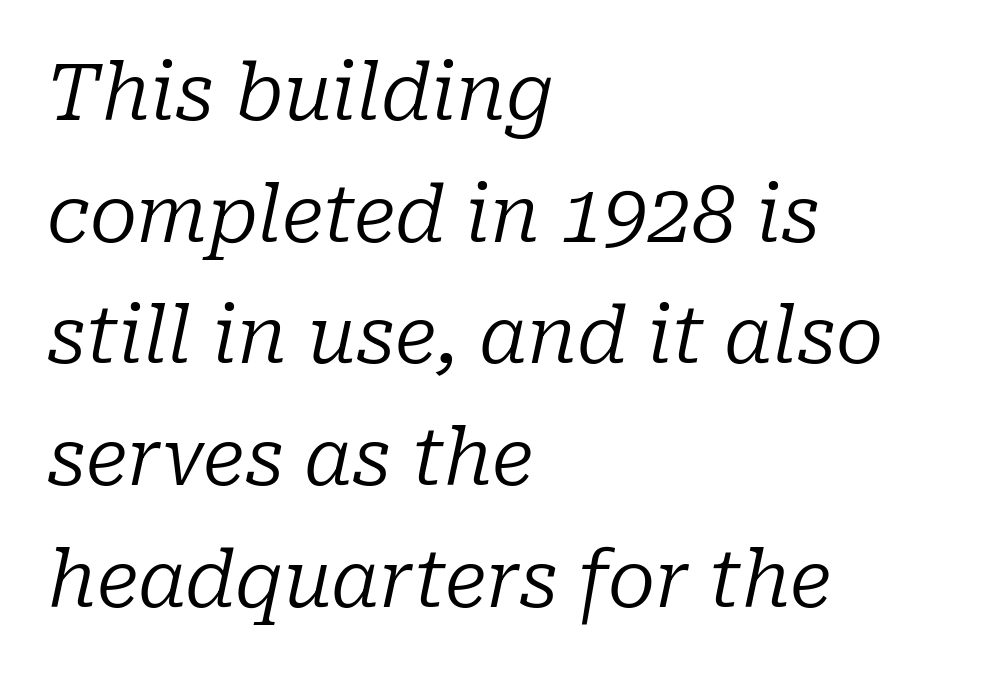
The image shows 78 px regular-weight serif type, italic (leaning right); set left-aligned, normal line spacing (1.56x), normal letter spacing, not underlined; low stroke contrast and a medium x-height.
